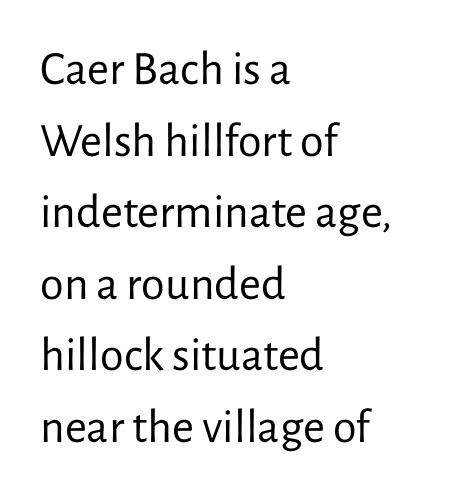
{"serif": "no", "italic": "no", "bold": "no", "weight": "regular", "width": "normal", "stroke_contrast": "low", "x_height": "medium", "monospaced": "no", "underline": "no", "align": "left", "line_spacing": "normal", "line_spacing_ratio": 1.49, "letter_spacing": "normal", "letter_spacing_em": 0.0, "glyph_px": 48}
